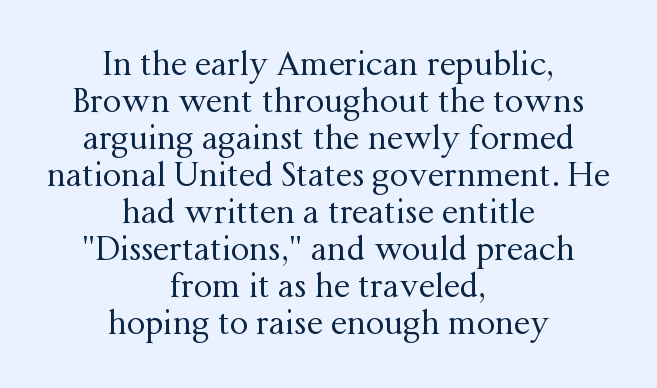
The face used here is rendered with its standard letterfit. This sample has the flowing, uneven cadence of proportional lettering. This is serif lettering, the kind often seen in printed books. Is there much room between lines? No — they nearly touch. Stroke thickness stays within the range of a standard reading face or lighter.
